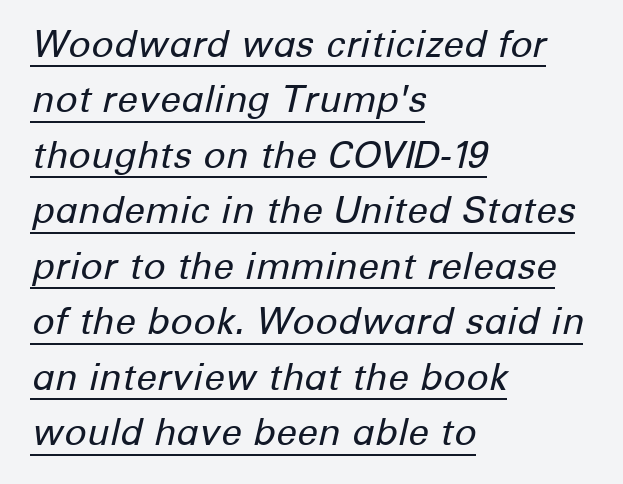
These lines are set flush left with a ragged right edge. The string is rendered with underlining switched on. These lines are rendered in a variable-pitch font. Vertical stems look standard width or narrower in stroke.
